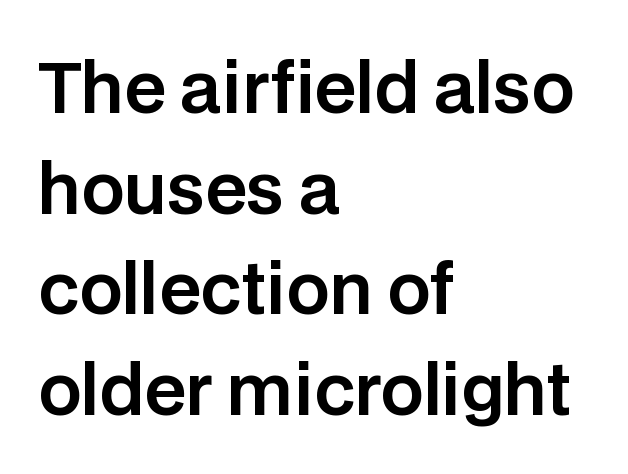
The image shows 68 px sans-serif type, upright; set left-aligned, normal line spacing (1.48x), normal letter spacing, not underlined; low stroke contrast and a large x-height.
